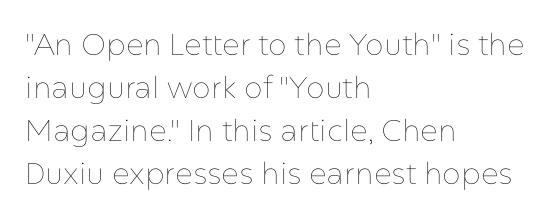
The image shows 30 px thin type, upright; set left-aligned, normal line spacing (1.43x), normal letter spacing, not underlined; low stroke contrast and a medium x-height.
